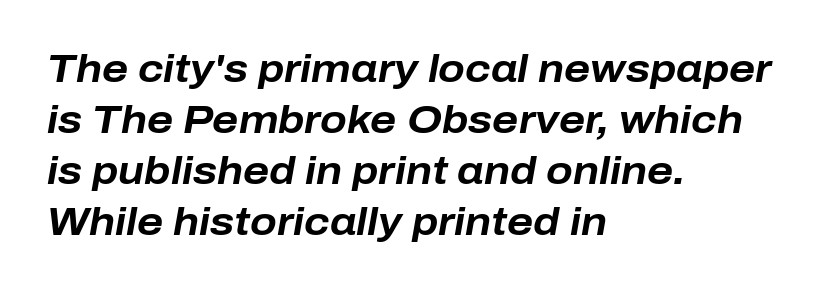
The image shows 39 px bold type, italic (leaning right); set left-aligned, normal line spacing (1.31x), normal letter spacing, not underlined; low stroke contrast and a medium x-height.
